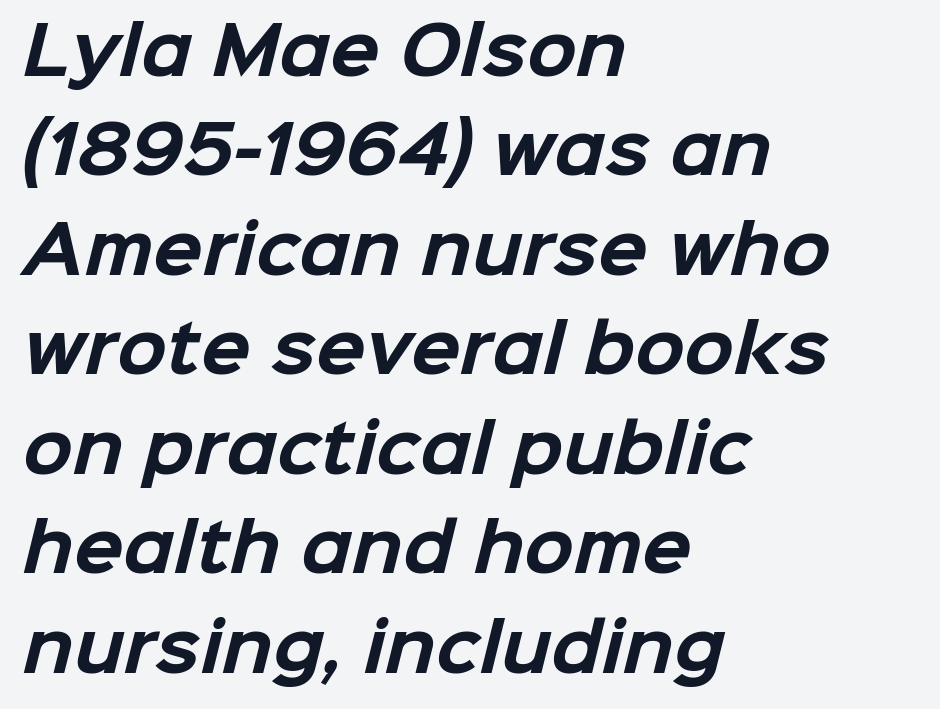
The image shows 65 px bold sans-serif type; set left-aligned, normal line spacing (1.53x), normal letter spacing, not underlined; low stroke contrast and a medium x-height.
